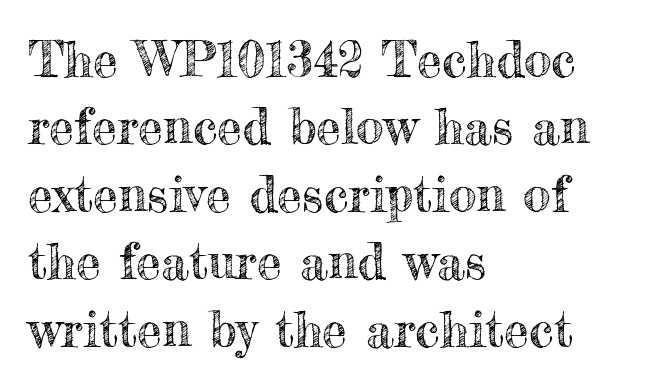
{"italic": "no", "width": "normal", "x_height": "small", "monospaced": "no", "underline": "no", "align": "left", "line_spacing": "normal", "line_spacing_ratio": 1.35, "letter_spacing": "normal", "letter_spacing_em": 0.0, "glyph_px": 50}
